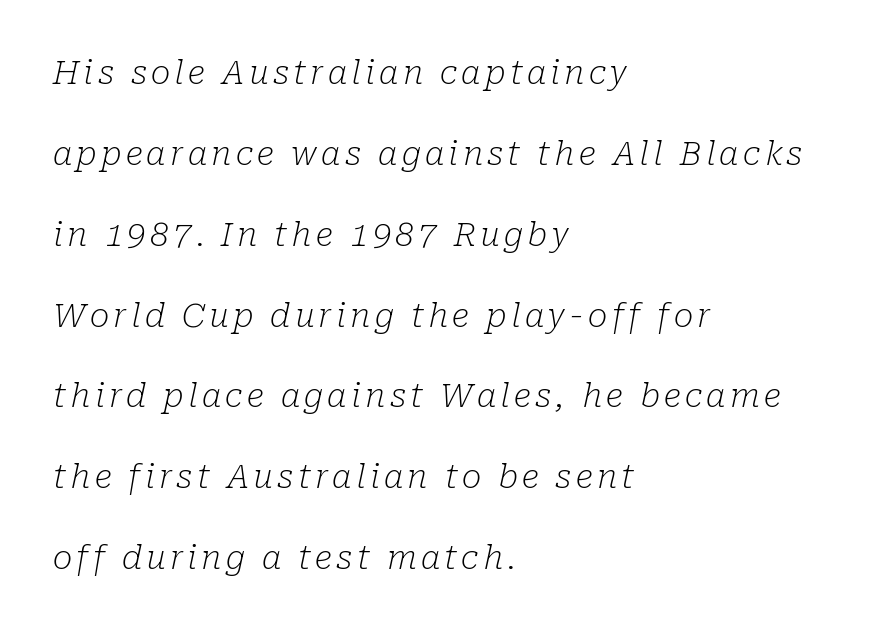
{"serif": "yes", "italic": "yes", "lean": "right", "slant_degrees": 10, "bold": "no", "weight": "light", "width": "normal", "stroke_contrast": "low", "x_height": "medium", "monospaced": "no", "underline": "no", "align": "left", "line_spacing": "loose", "line_spacing_ratio": 2.45, "glyph_px": 33}
